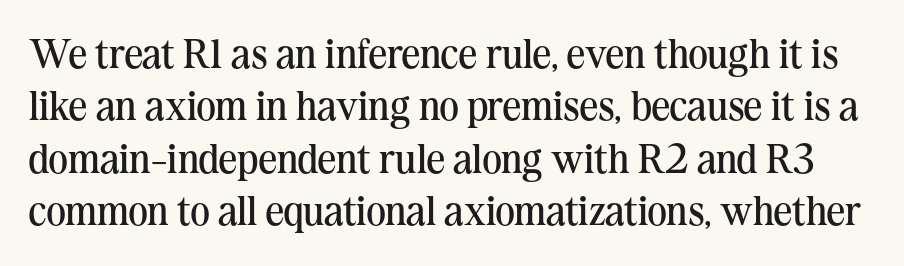
Q: Is the text bold? A: No.
Q: Is the text italic (slanted)? A: No, it is upright.
Q: Is the typeface a serif or a sans-serif typeface? A: Serif.
Q: Is the text underlined? A: No.
Q: Is the spacing between letters normal or unusually wide? A: Normal.
Q: Is the spacing between lines tight, normal or loose? A: Normal.
Q: Width (condensed, normal, or wide)? A: Normal.
Q: Stroke contrast? A: Medium.
Q: x-height? A: Medium.
Q: Monospaced? A: No.
